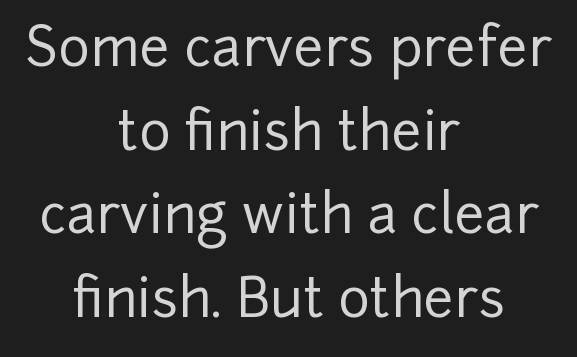
Only glyphs here, with clear space below each row. Alignment: centered. The axis of the letterforms is exactly vertical. Each letter keeps its own natural width here, so spacing adapts to shape.
